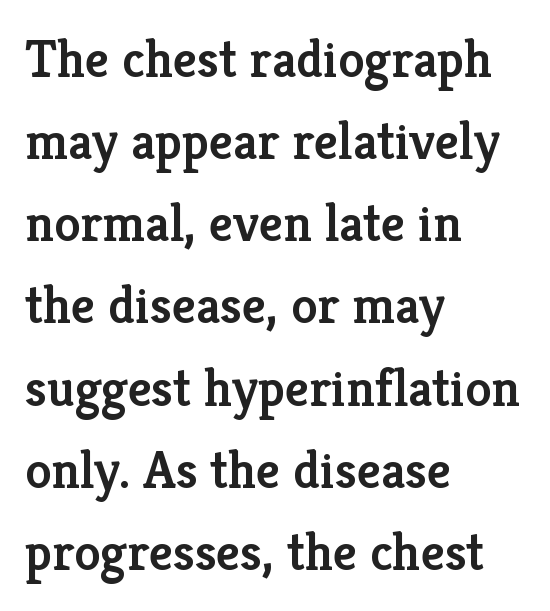
Is this a fixed-width face? No — the glyphs have proportional, varying widths. The characters look somewhat weighty, a semibold short of true bold. Notice how the passage keeps a crisp vertical edge on the left only. Notice how descenders clear the ascenders below comfortably — that's standard leading. To sum up the face: it has serifs.
